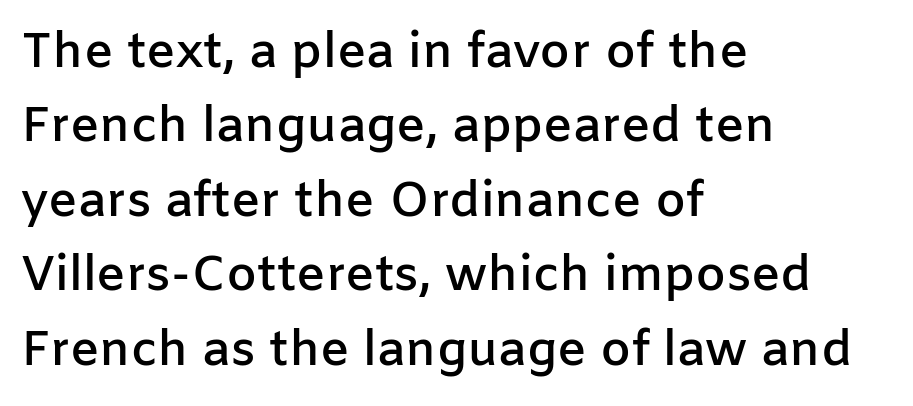
The image shows 49 px semibold sans-serif type, upright; set left-aligned, normal line spacing (1.52x), normal letter spacing, not underlined; low stroke contrast and a medium x-height.
